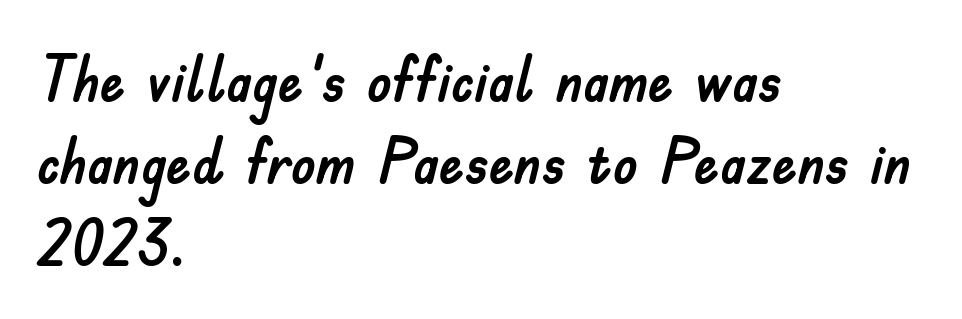
You could not count columns in this text — the font is proportionally spaced. Does the copy run flush right? No — it runs flush left. Default kerning and tracking; the words read as compact shapes. This sample uses a sans-serif face. The passage shown is not underscored anywhere.
